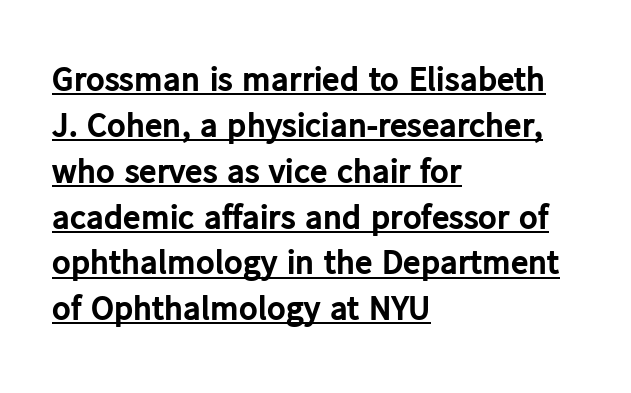
Q: Is the text bold? A: Yes.
Q: Is the text italic (slanted)? A: No, it is upright.
Q: Is the typeface a serif or a sans-serif typeface? A: Sans-serif.
Q: Is the text underlined? A: Yes.
Q: How is the paragraph aligned? A: Left-aligned.
Q: Is the spacing between letters normal or unusually wide? A: Normal.
Q: Is the spacing between lines tight, normal or loose? A: Normal.
Q: Width (condensed, normal, or wide)? A: Normal.
Q: Stroke contrast? A: Low.
Q: x-height? A: Medium.
Q: Monospaced? A: No.
